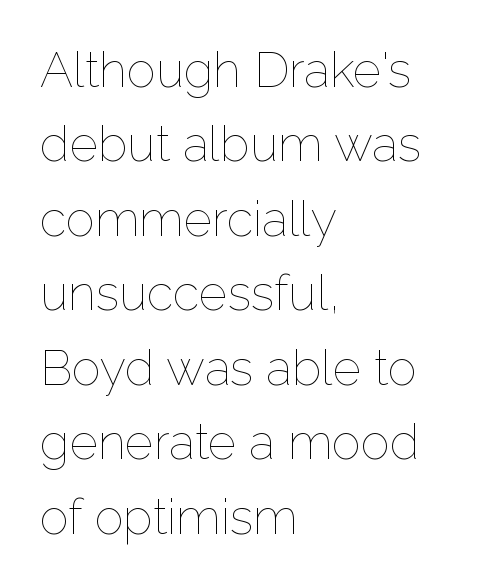
Q: Is the text bold? A: No.
Q: Is the text italic (slanted)? A: No, it is upright.
Q: Is the text underlined? A: No.
Q: How is the paragraph aligned? A: Left-aligned.
Q: Is the spacing between letters normal or unusually wide? A: Normal.
Q: Is the spacing between lines tight, normal or loose? A: Normal.
Q: Width (condensed, normal, or wide)? A: Normal.
Q: Stroke contrast? A: Low.
Q: x-height? A: Medium.
Q: Monospaced? A: No.
